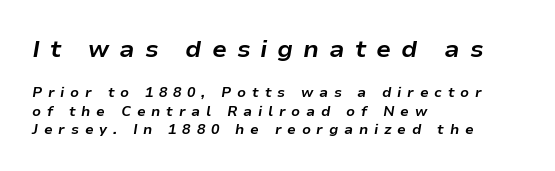
{"italic": "yes", "lean": "right", "slant_degrees": 9, "bold": "yes", "underline": "no", "align": "left", "line_spacing": "normal", "line_spacing_ratio": 1.3, "letter_spacing": "wide", "letter_spacing_em": 0.41, "larger_block": "first", "size_ratio": 1.71, "glyph_px": 24}
